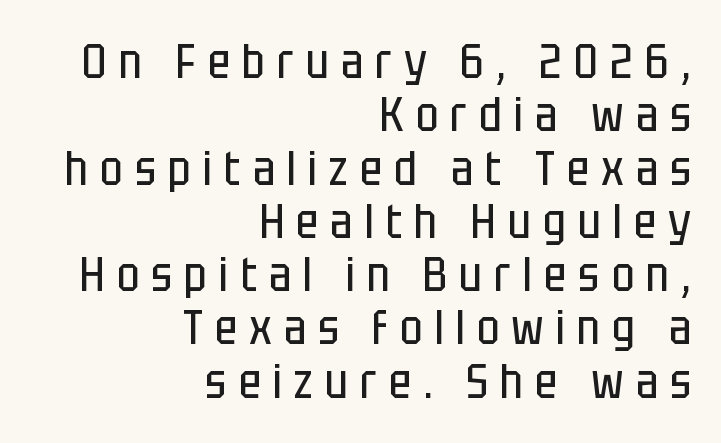
The image shows 48 px regular-weight, condensed sans-serif type, upright; set right-aligned, tight line spacing (1.11x), unusually wide letter spacing (+0.25 em), not underlined; low stroke contrast and a large x-height.
